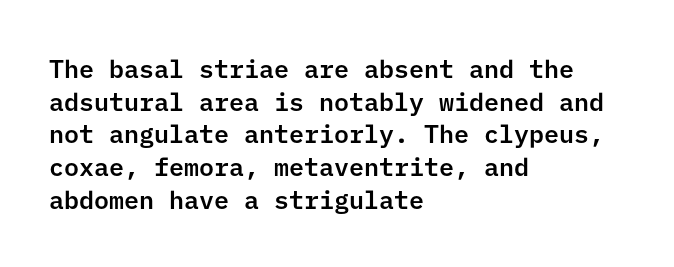
Q: Is the text italic (slanted)? A: No, it is upright.
Q: Is the text underlined? A: No.
Q: How is the paragraph aligned? A: Left-aligned.
Q: Is the spacing between letters normal or unusually wide? A: Normal.
Q: Is the spacing between lines tight, normal or loose? A: Normal.
